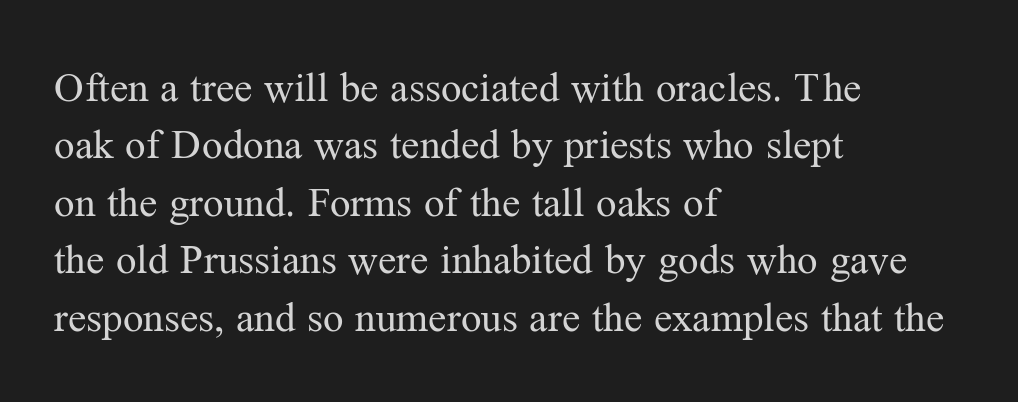
{"serif": "yes", "italic": "no", "bold": "no", "weight": "regular", "width": "normal", "stroke_contrast": "medium", "x_height": "medium", "monospaced": "no", "underline": "no", "align": "left", "line_spacing": "normal", "line_spacing_ratio": 1.4, "letter_spacing": "normal", "letter_spacing_em": 0.0, "glyph_px": 41}
